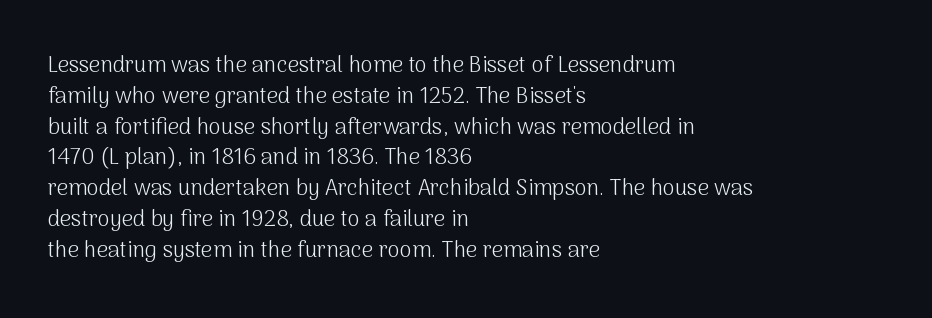
{"italic": "no", "bold": "no", "underline": "no", "align": "left", "line_spacing": "normal", "line_spacing_ratio": 1.4, "letter_spacing": "normal", "letter_spacing_em": 0.0, "glyph_px": 22}
